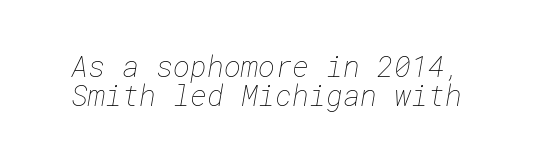
This block would grow much taller if given ordinary leading; it's compressed now. Descender tails drop into unmarked territory. Summary of weight: not heavy and not bold. Students, note that the glyphs here touch the page at normal intervals.
